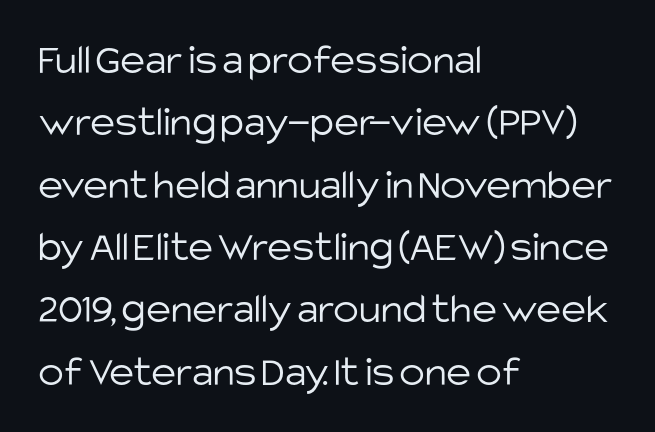
This sample has the flowing, uneven cadence of proportional lettering. You can tell from the bare stems that sans-serif type was used. Characters follow at the spacing the type designer built in. All the whitespace from short lines collects on the right. The vertical gap from one line to the next is medium.
